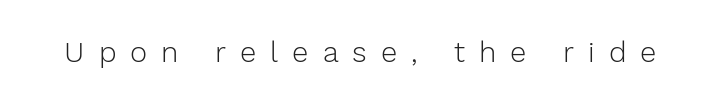
The image shows 29 px light sans-serif type, upright; set unusually wide letter spacing (+0.48 em), not underlined; low stroke contrast and a medium x-height.
